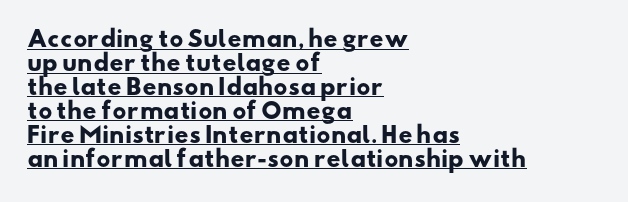
Honestly, the underline is the first thing you notice here. Each new line begins almost immediately beneath the previous one. Thick stems and heavy bowls — unmistakably bold. Honestly, the letter spacing is just normal — you wouldn't notice it.
